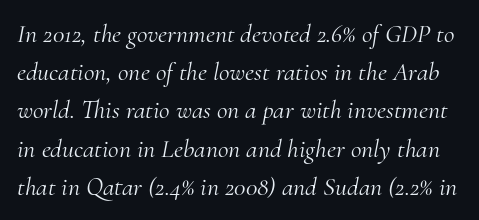
The gap between lines stays unmarked. No extra ink here — the face is not bold. Evenly set lines give the paragraph a standard silhouette. The glyphs look as if they've been sheared to an angle. Letter spacing: default.
